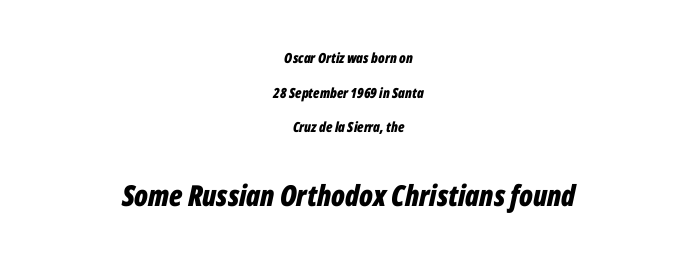
The image shows 29 px bold, condensed type, italic (leaning right); set centered, loose line spacing (2.47x), normal letter spacing, not underlined; the second (bottom) block is 2.07x larger; low stroke contrast and a medium x-height.
